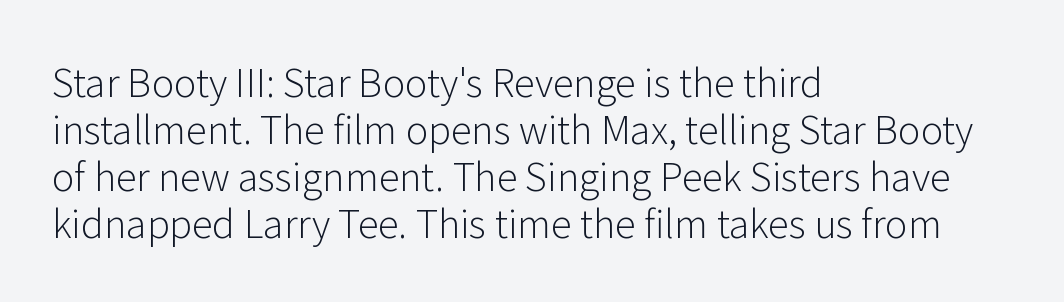
The image shows 38 px light sans-serif type, upright; set left-aligned, line spacing 1.24x, normal letter spacing, not underlined; low stroke contrast and a medium x-height.
